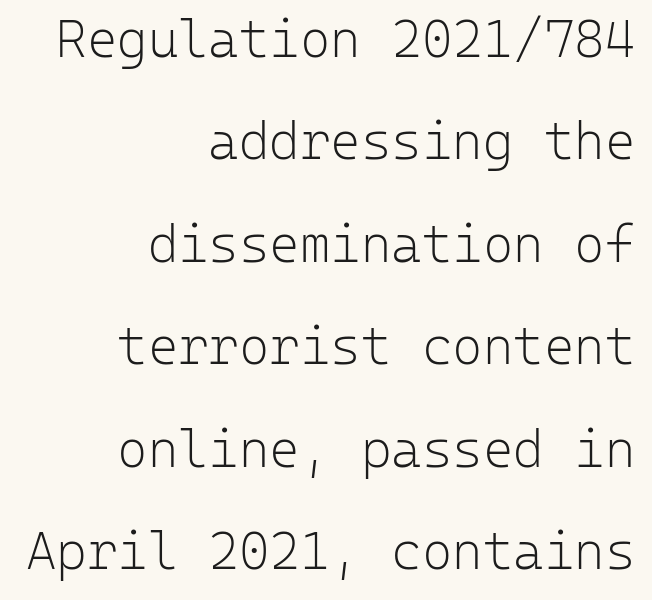
{"serif": "no", "italic": "no", "bold": "no", "weight": "light", "width": "normal", "stroke_contrast": "low", "x_height": "medium", "monospaced": "yes", "underline": "no", "align": "right", "line_spacing": "loose", "line_spacing_ratio": 1.97, "letter_spacing": "normal", "letter_spacing_em": 0.0, "glyph_px": 52}
